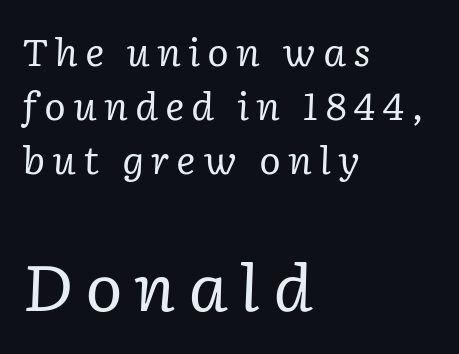
The image shows 64 px regular-weight serif type, italic (leaning right); set left-aligned, normal line spacing (1.46x), not underlined; the second (bottom) block is 1.73x larger; low stroke contrast and a medium x-height.
